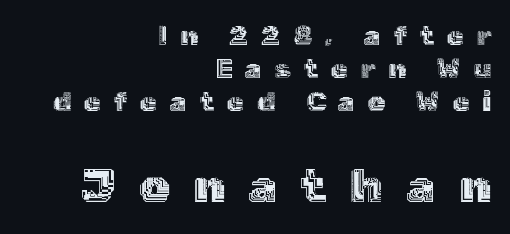
The image shows 48 px text type, upright; set right-aligned, line spacing 1.23x, unusually wide letter spacing (+0.48 em), not underlined; the second (bottom) block is 1.78x larger; a medium x-height.
